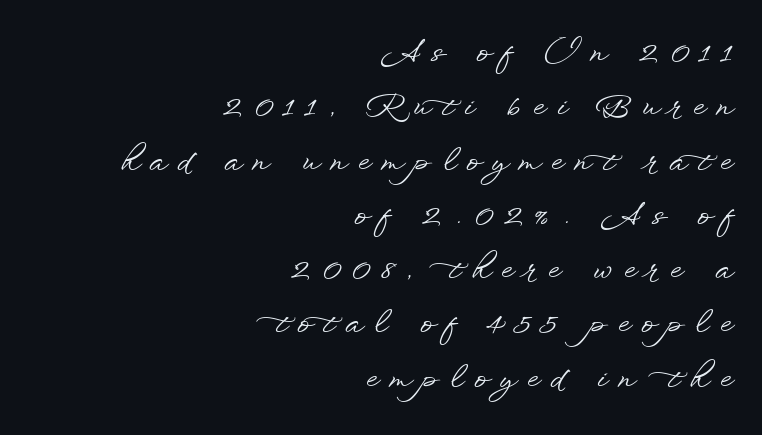
{"serif": "no", "width": "wide", "stroke_contrast": "low", "x_height": "small", "monospaced": "no", "underline": "no", "align": "right", "line_spacing_ratio": 1.81, "letter_spacing": "wide", "letter_spacing_em": 0.38, "glyph_px": 30}
